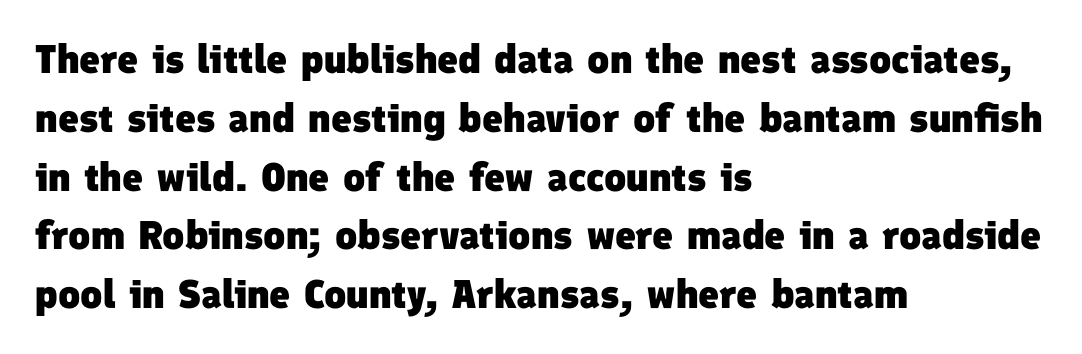
One glance says typical: line gaps are just what's usual. Each word holds together tightly as a unit, with standard inter-letter gaps. Notice how thick the strokes are: this is what a full bold looks like. Varying glyph widths throughout — classic text-font behaviour. The paragraph has a hard left edge and a soft right edge.
